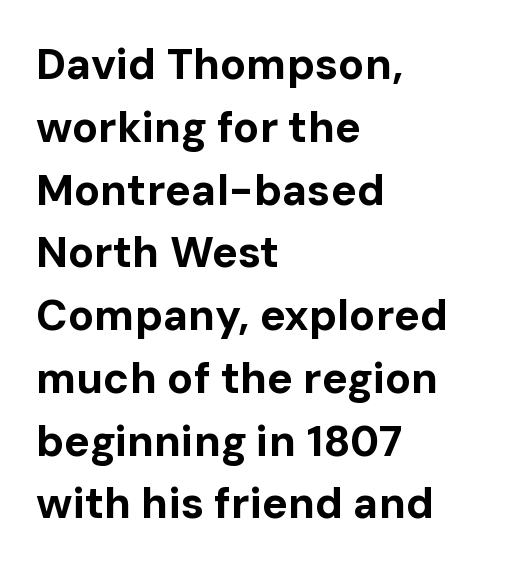
{"serif": "no", "italic": "no", "bold": "yes", "weight": "bold", "width": "normal", "stroke_contrast": "low", "x_height": "medium", "monospaced": "no", "underline": "no", "align": "left", "line_spacing": "normal", "line_spacing_ratio": 1.46, "letter_spacing": "normal", "letter_spacing_em": 0.0, "glyph_px": 43}
